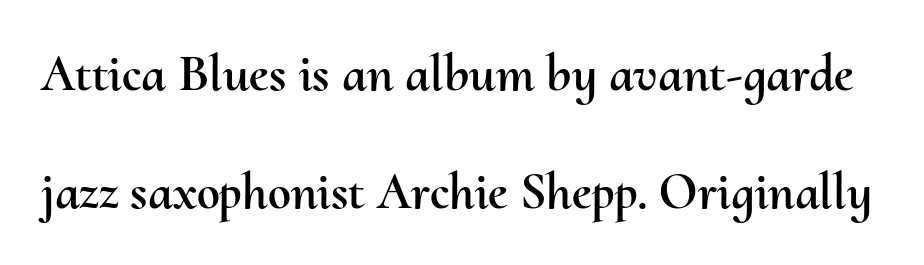
{"italic": "no", "width": "normal", "stroke_contrast": "medium", "x_height": "small", "monospaced": "no", "underline": "no", "line_spacing": "loose", "line_spacing_ratio": 2.27, "letter_spacing": "normal", "letter_spacing_em": 0.0, "glyph_px": 52}
